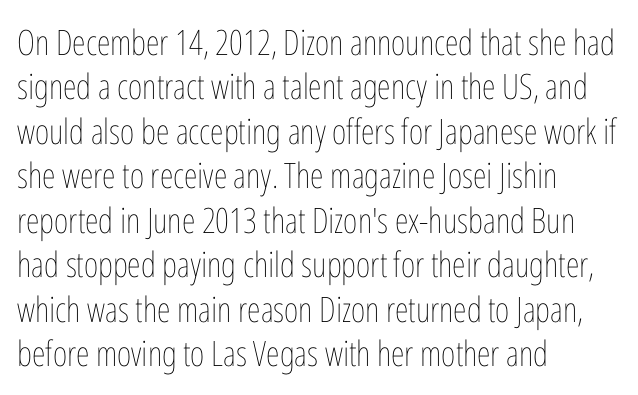
The image shows 35 px thin, condensed type, upright; set left-aligned, normal line spacing (1.27x), normal letter spacing, not underlined; low stroke contrast and a medium x-height.
